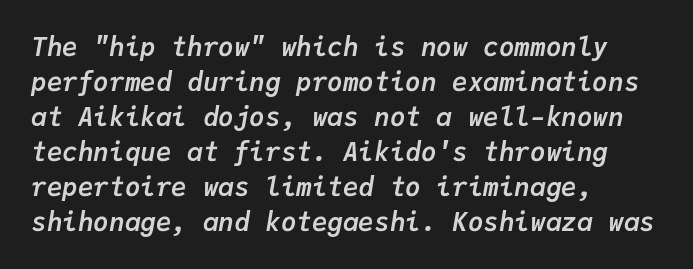
The image shows 26 px bold type, italic (leaning right); set left-aligned, normal line spacing (1.35x), normal letter spacing, not underlined.
